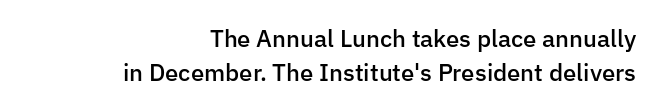
The image shows 24 px text type, upright; set right-aligned, normal line spacing (1.43x), normal letter spacing, not underlined.
